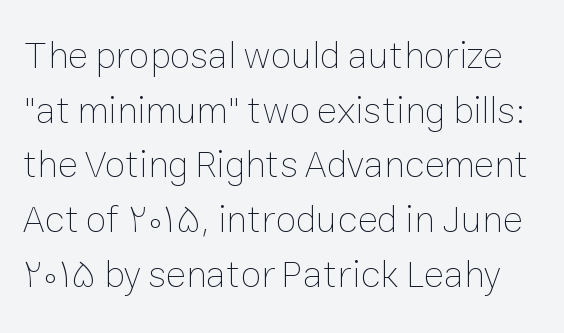
Q: Is the text bold? A: No.
Q: Is the text italic (slanted)? A: No, it is upright.
Q: Is the text underlined? A: No.
Q: Is the spacing between letters normal or unusually wide? A: Normal.
Q: Is the spacing between lines tight, normal or loose? A: Normal.
Q: Width (condensed, normal, or wide)? A: Normal.
Q: Stroke contrast? A: Low.
Q: x-height? A: Medium.
Q: Monospaced? A: No.
